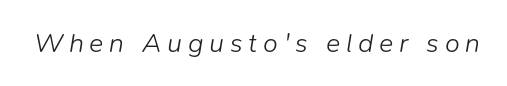
{"italic": "yes", "lean": "right", "slant_degrees": 9, "bold": "no", "underline": "no", "letter_spacing": "wide", "letter_spacing_em": 0.21, "glyph_px": 27}
